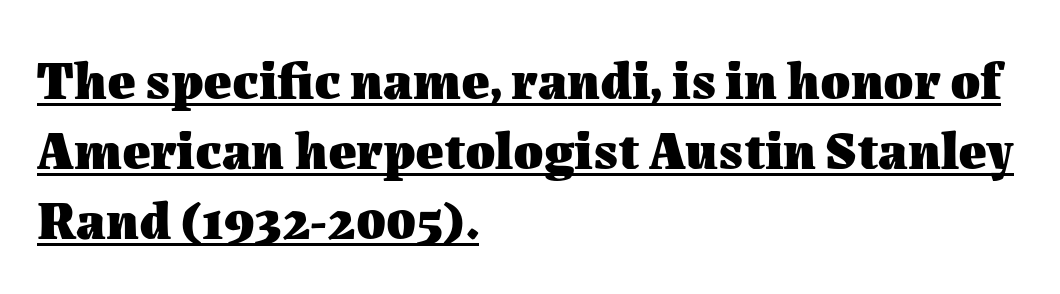
{"italic": "no", "bold": "yes", "weight": "heavy", "width": "normal", "stroke_contrast": "medium", "x_height": "medium", "monospaced": "no", "underline": "yes", "align": "left", "line_spacing": "normal", "line_spacing_ratio": 1.3, "letter_spacing": "normal", "letter_spacing_em": 0.0, "glyph_px": 54}
